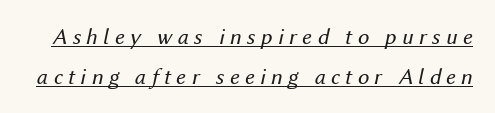
Looks like someone drew a line under every word here. The face looks like a standard text weight, possibly lighter. Substantial extra tracking has been applied to these lines. This is oblique type, the kind used for emphasis or titles.
